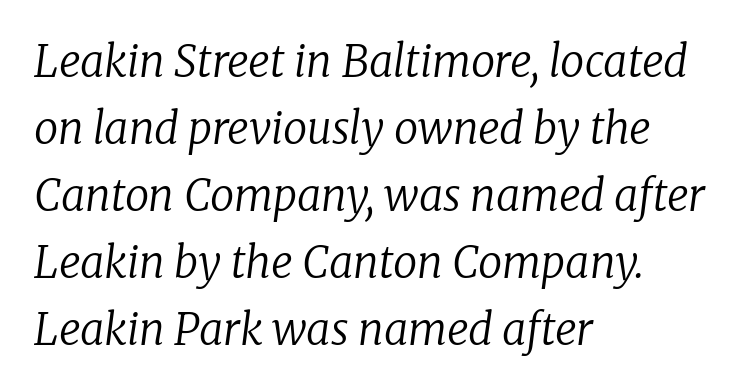
The image shows 43 px regular-weight serif type, italic (leaning right); set left-aligned, normal line spacing (1.56x), normal letter spacing, not underlined; low stroke contrast and a medium x-height.
